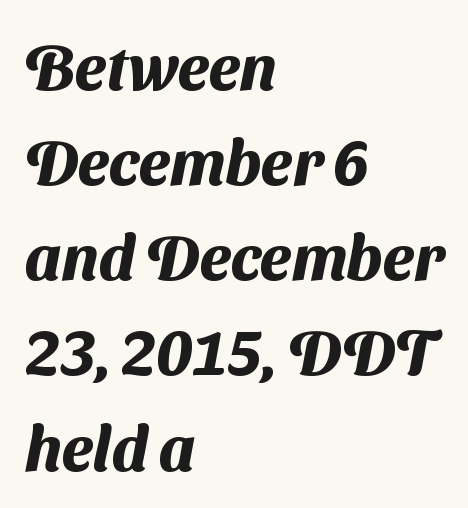
Weight check: bold — yes, fully. Visually the block forms a straight wall on the left and a jagged coastline on the right. Just letters on the line, the space beneath them empty. The line texture is even and compact thanks to regular tracking. The passage shown is typed in a proportional face where columns would drift.
